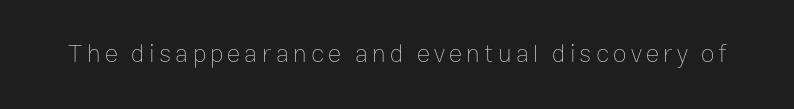
The type sits square on the baseline with zero lean. The strip under each line holds only bare page. Stroke thickness stays within the range of a standard reading face or lighter.
